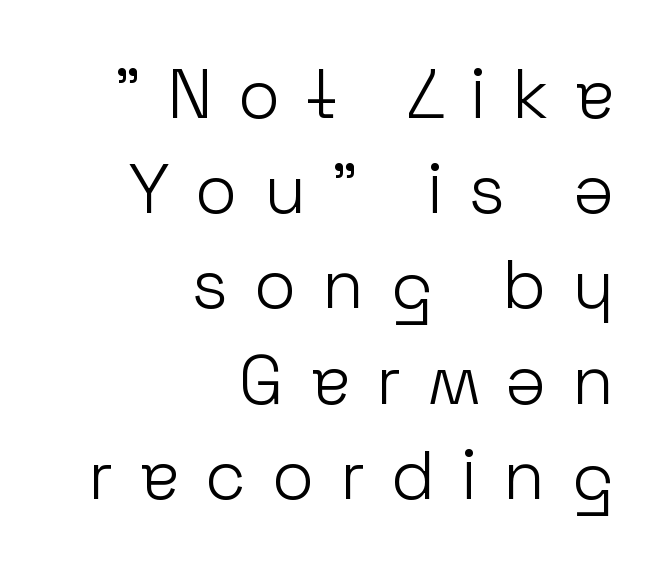
Q: Is the text bold? A: No.
Q: Is the text italic (slanted)? A: No, it is upright.
Q: Is the typeface a serif or a sans-serif typeface? A: Sans-serif.
Q: Is the text underlined? A: No.
Q: How is the paragraph aligned? A: Right-aligned.
Q: Is the spacing between letters normal or unusually wide? A: Unusually wide.
Q: Is the spacing between lines tight, normal or loose? A: Normal.
Q: Width (condensed, normal, or wide)? A: Normal.
Q: Stroke contrast? A: Low.
Q: x-height? A: Medium.
Q: Monospaced? A: No.
